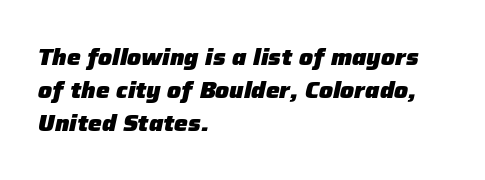
{"italic": "yes", "lean": "right", "slant_degrees": 12, "bold": "yes", "underline": "no", "align": "left", "line_spacing": "normal", "line_spacing_ratio": 1.43, "letter_spacing": "normal", "letter_spacing_em": 0.0, "glyph_px": 23}
